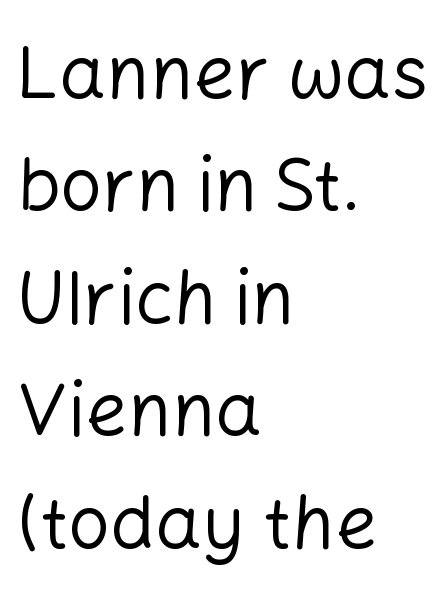
The passage shown stacks its lines at a standard gap. Plain, unruled lines of type. Varying glyph widths throughout — classic text-font behaviour. A classic flush-left, rag-right setting is used for this passage.
